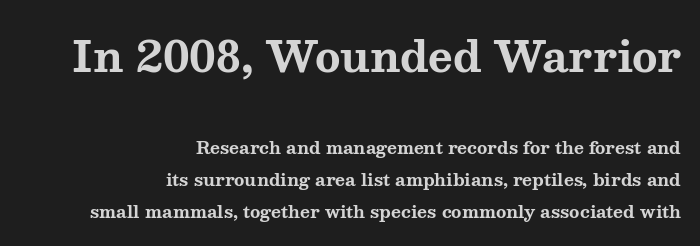
Q: Is the text bold? A: Yes.
Q: Is the text italic (slanted)? A: No, it is upright.
Q: Is the typeface a serif or a sans-serif typeface? A: Serif.
Q: Is the text underlined? A: No.
Q: How is the paragraph aligned? A: Right-aligned.
Q: Is the spacing between letters normal or unusually wide? A: Normal.
Q: Which block of text is set in a larger size, the first (top) or the second (bottom)? A: The first (top) one.
Q: Width (condensed, normal, or wide)? A: Wide.
Q: Stroke contrast? A: Medium.
Q: x-height? A: Medium.
Q: Monospaced? A: No.
